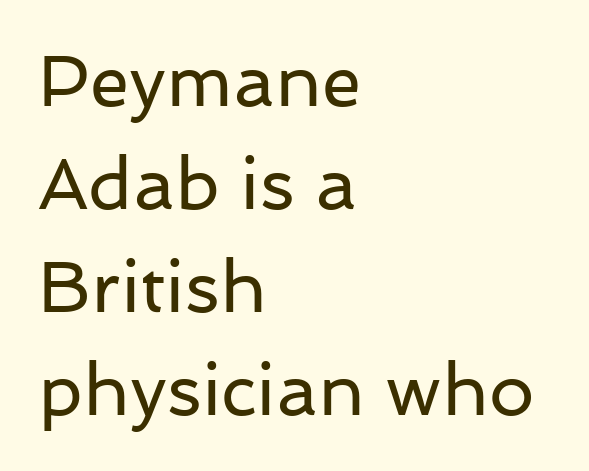
The face used here is proportionally spaced, like ordinary book or web type. The font's upright variant was chosen for this text. Left-aligned paragraph, ragged on the right. This block has exactly the height ordinary leading produces. Words float on clear page, feet unadorned.
